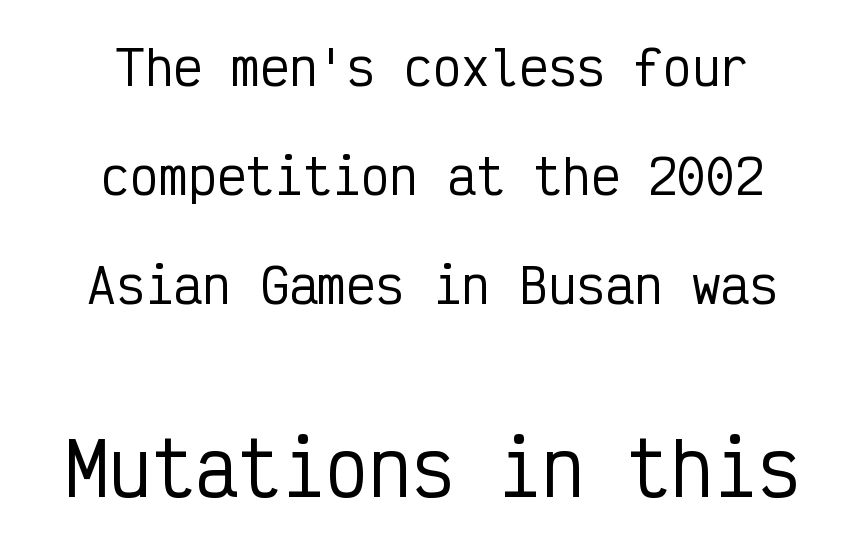
Interline gaps are noticeably wide in this sample. Rendered with straight, roman letterforms. Here the designer chose a console-style face with uniform glyph widths. Size hierarchy here favors the trailing block over the leading one.
